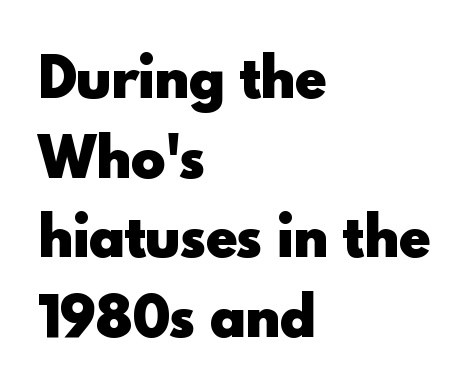
Q: Is the text bold? A: Yes.
Q: Is the text italic (slanted)? A: No, it is upright.
Q: Is the typeface a serif or a sans-serif typeface? A: Sans-serif.
Q: Is the text underlined? A: No.
Q: How is the paragraph aligned? A: Left-aligned.
Q: Is the spacing between letters normal or unusually wide? A: Normal.
Q: Is the spacing between lines tight, normal or loose? A: Normal.
Q: Width (condensed, normal, or wide)? A: Normal.
Q: x-height? A: Small.
Q: Monospaced? A: No.
